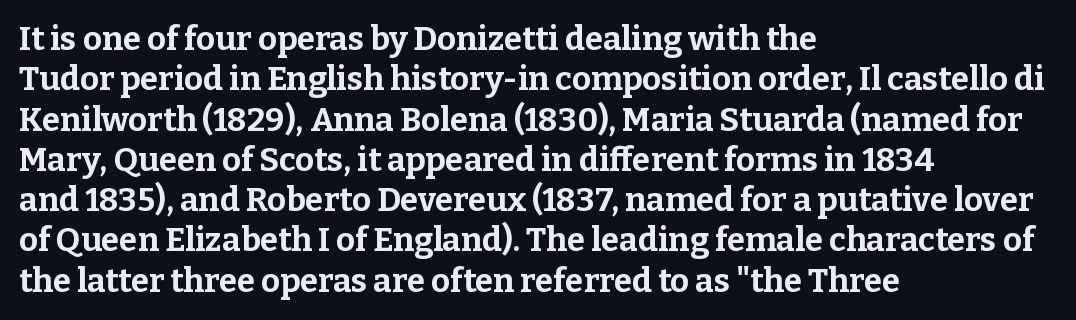
The image shows 33 px bold serif type, upright; set left-aligned, line spacing 1.22x, normal letter spacing, not underlined; low stroke contrast and a medium x-height.
